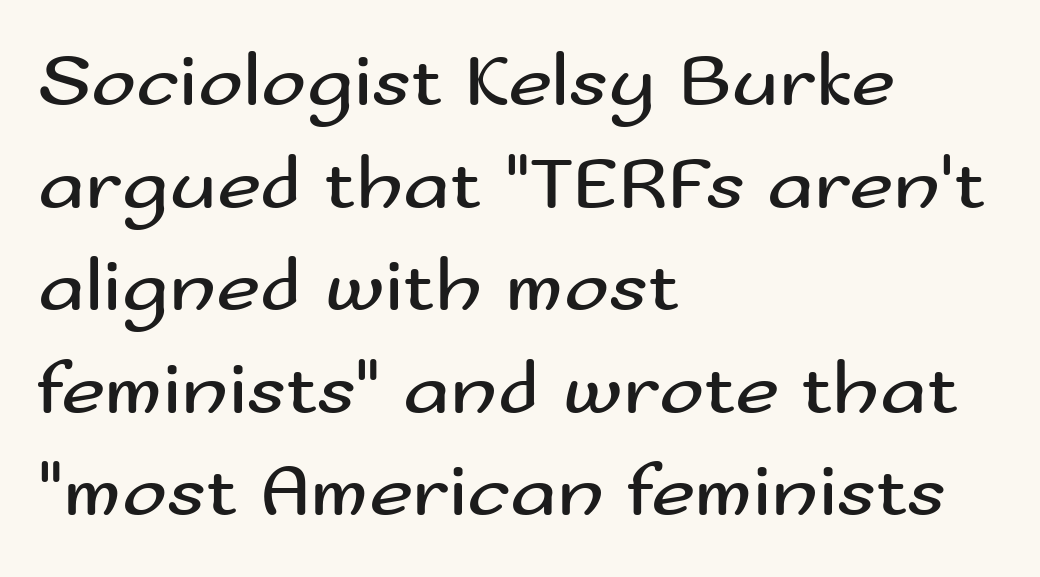
Q: Is the text bold? A: No.
Q: Is the text italic (slanted)? A: No, it is upright.
Q: Is the typeface a serif or a sans-serif typeface? A: Sans-serif.
Q: Is the text underlined? A: No.
Q: How is the paragraph aligned? A: Left-aligned.
Q: Is the spacing between letters normal or unusually wide? A: Normal.
Q: Is the spacing between lines tight, normal or loose? A: Normal.
Q: Width (condensed, normal, or wide)? A: Wide.
Q: Stroke contrast? A: Medium.
Q: x-height? A: Small.
Q: Monospaced? A: No.
